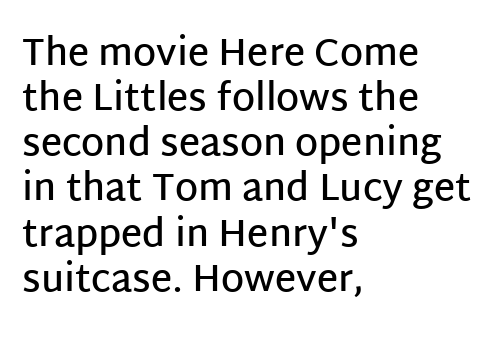
{"serif": "no", "italic": "no", "bold": "semi", "weight": "semibold", "width": "normal", "stroke_contrast": "low", "x_height": "large", "monospaced": "no", "underline": "no", "align": "left", "line_spacing_ratio": 1.22, "letter_spacing": "normal", "letter_spacing_em": 0.0, "glyph_px": 37}
